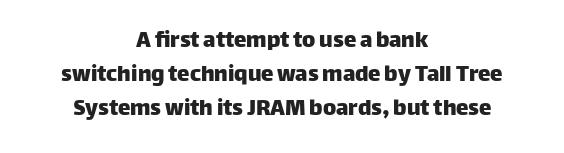
{"italic": "no", "underline": "no", "align": "center", "line_spacing": "normal", "line_spacing_ratio": 1.37, "letter_spacing": "normal", "letter_spacing_em": 0.0, "glyph_px": 25}
